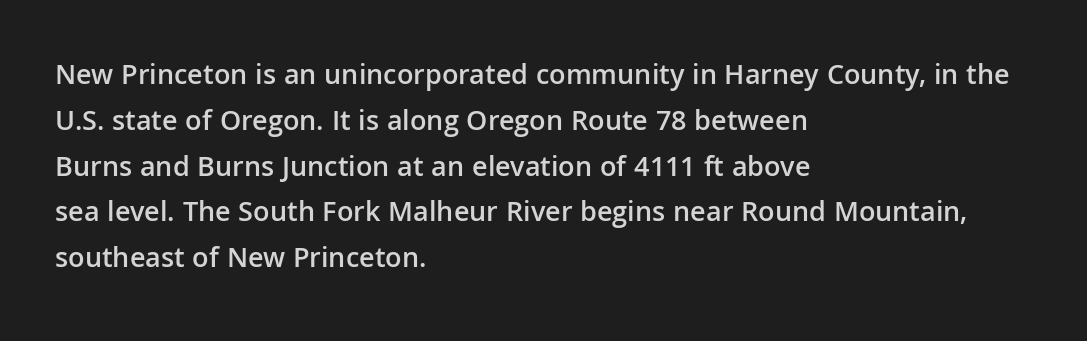
The image shows 29 px semibold sans-serif type, upright; set left-aligned, normal line spacing (1.58x), normal letter spacing, not underlined; low stroke contrast and a medium x-height.
